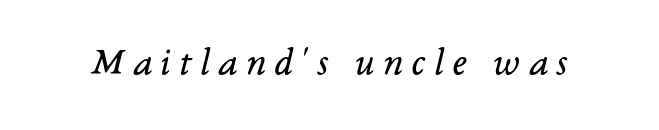
Posture: slanted. Bare-footed words on every line. Note: serifs present on the glyphs. Stroke thickness stays within the range of a standard reading face or lighter. Words appear elongated and porous because spacing is wide. The letters advance in unequal steps, a hallmark of proportional type.
